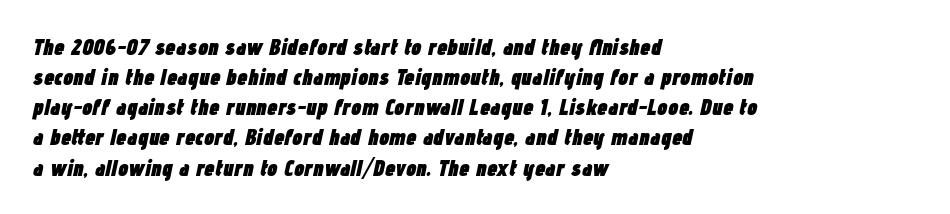
The image shows 23 px bold type, italic (leaning right); set left-aligned, normal line spacing (1.31x), normal letter spacing, not underlined.
